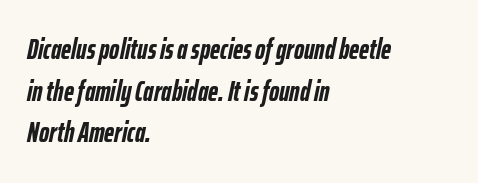
The image shows 28 px semibold, condensed type, italic (leaning right); set left-aligned, normal line spacing (1.49x), normal letter spacing, not underlined; low stroke contrast and a medium x-height.
